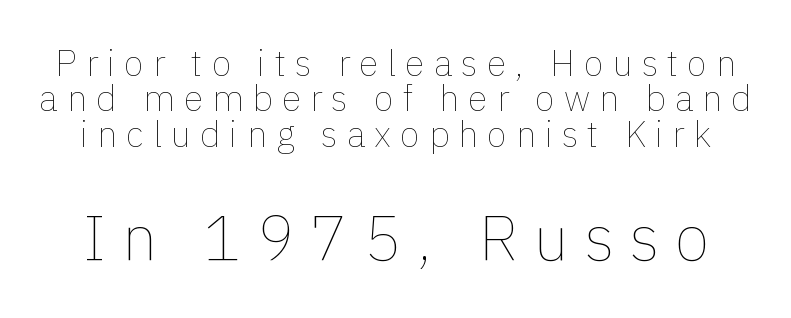
The face used here is proportionally spaced, like ordinary book or web type. The weight would be labelled regular, book, light, or lighter still. The tracking jumps out immediately: characters are airy and widely separated. The glyphs are unaccompanied by any horizontal stroke below them.
